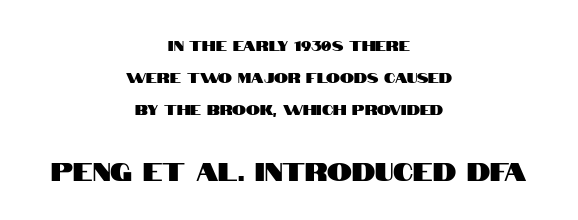
{"italic": "no", "underline": "no", "align": "center", "line_spacing": "loose", "line_spacing_ratio": 2.3, "letter_spacing": "normal", "letter_spacing_em": 0.0, "larger_block": "second", "size_ratio": 1.79, "glyph_px": 25}
